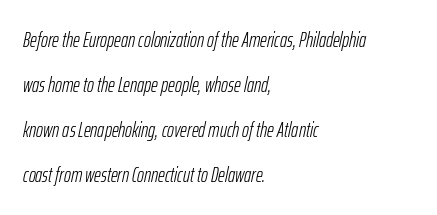
{"italic": "yes", "lean": "right", "slant_degrees": 12, "bold": "no", "underline": "no", "align": "left", "line_spacing": "loose", "line_spacing_ratio": 2.14, "letter_spacing": "normal", "letter_spacing_em": 0.0, "glyph_px": 21}
